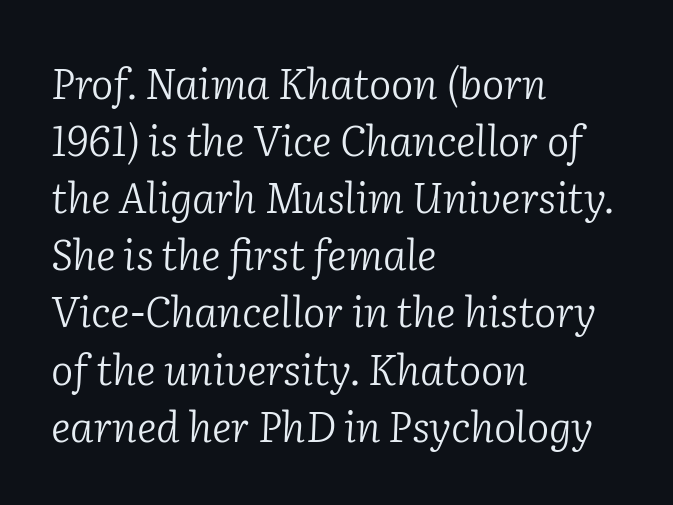
Honestly, the letter spacing is just normal — you wouldn't notice it. The zone under the glyphs is completely vacant. Summary of vertical rhythm: regular, with standard interline spacing. These lines stack with their left ends in a neat column. Stroke mass is kept to a normal reading level or below. The axis of the letterforms is tilted away from vertical.
